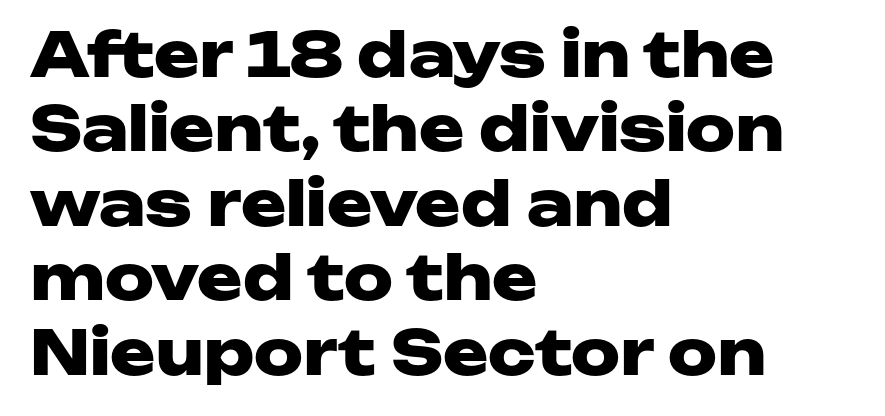
Q: Is the text bold? A: Yes.
Q: Is the text italic (slanted)? A: No, it is upright.
Q: Is the typeface a serif or a sans-serif typeface? A: Sans-serif.
Q: Is the text underlined? A: No.
Q: How is the paragraph aligned? A: Left-aligned.
Q: Is the spacing between letters normal or unusually wide? A: Normal.
Q: Width (condensed, normal, or wide)? A: Wide.
Q: Stroke contrast? A: Low.
Q: x-height? A: Medium.
Q: Monospaced? A: No.
